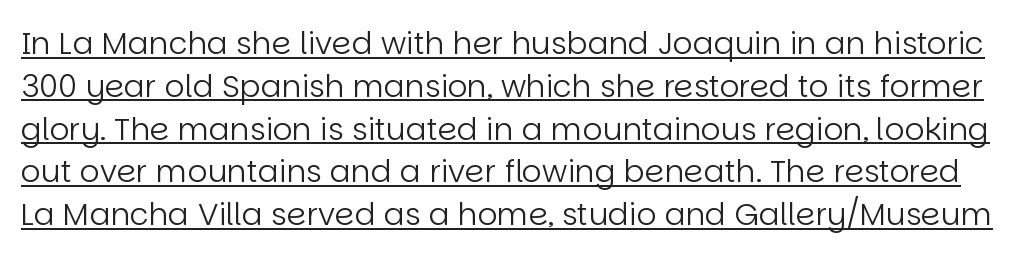
The image shows 31 px regular-weight sans-serif type, upright; set normal line spacing (1.38x), normal letter spacing, underlined; low stroke contrast and a large x-height.
